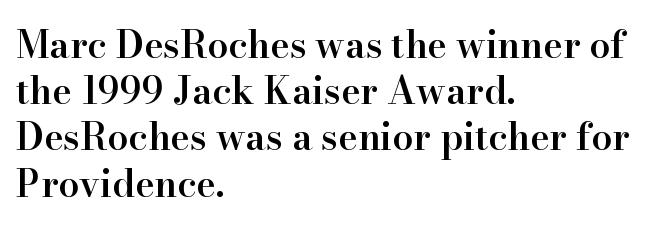
Whoever set this chose a conventional vertical rhythm. The face used here is proportionally spaced, like ordinary book or web type. This sample is left-justified, so line endings fall wherever the words run out. Is the type bold? Partly — it's a semibold, heavier than regular but not fully bold. The specimen omits any rule beneath the text block's lines.
